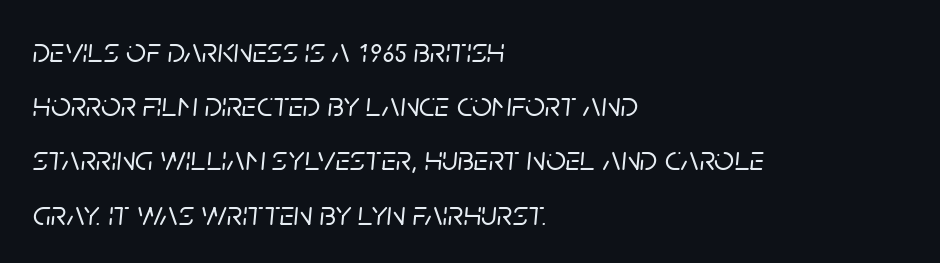
{"italic": "yes", "lean": "right", "slant_degrees": 5, "width": "normal", "stroke_contrast": "low", "x_height": "large", "monospaced": "no", "underline": "no", "align": "left", "line_spacing": "normal", "line_spacing_ratio": 1.55, "letter_spacing": "normal", "letter_spacing_em": 0.0, "glyph_px": 35}
